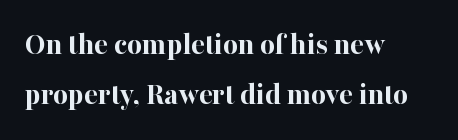
{"serif": "yes", "italic": "no", "bold": "yes", "weight": "bold", "width": "normal", "stroke_contrast": "high", "x_height": "medium", "monospaced": "no", "underline": "no", "align": "left", "line_spacing": "normal", "line_spacing_ratio": 1.55, "letter_spacing": "normal", "letter_spacing_em": 0.0, "glyph_px": 32}
